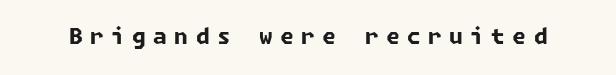
Q: Is the text bold? A: Yes.
Q: Is the text underlined? A: No.
Q: Is the spacing between letters normal or unusually wide? A: Unusually wide.
